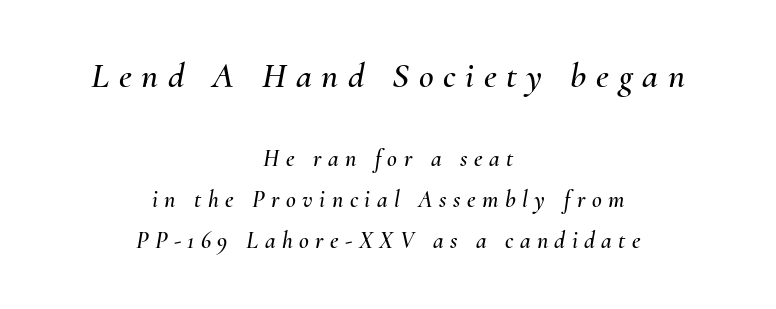
Q: Is the text italic (slanted)? A: Yes, it leans right by about 10 degrees.
Q: Is the text underlined? A: No.
Q: How is the paragraph aligned? A: Centered.
Q: Is the spacing between letters normal or unusually wide? A: Unusually wide.
Q: Which block of text is set in a larger size, the first (top) or the second (bottom)? A: The first (top) one.
Q: Width (condensed, normal, or wide)? A: Normal.
Q: Stroke contrast? A: Medium.
Q: x-height? A: Small.
Q: Monospaced? A: No.
